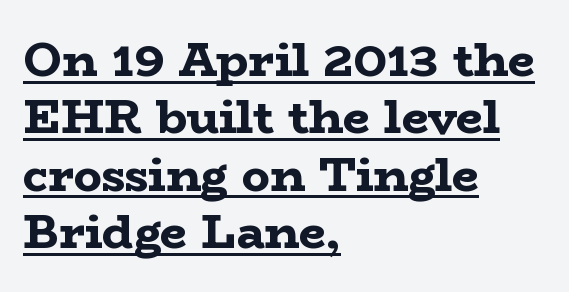
Q: Is the text bold? A: Yes.
Q: Is the text italic (slanted)? A: No, it is upright.
Q: Is the typeface a serif or a sans-serif typeface? A: Serif.
Q: Is the text underlined? A: Yes.
Q: How is the paragraph aligned? A: Left-aligned.
Q: Is the spacing between letters normal or unusually wide? A: Normal.
Q: Width (condensed, normal, or wide)? A: Wide.
Q: Stroke contrast? A: Low.
Q: x-height? A: Medium.
Q: Monospaced? A: No.
